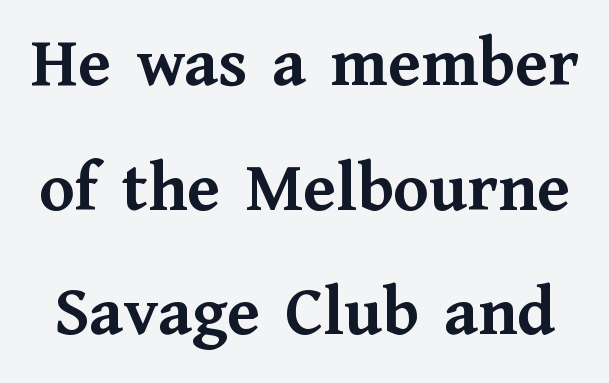
The passage shown is not underscored anywhere. Stroke terminals: seriffed. The face used here is rendered with its standard letterfit. Caption: bold face, heavy strokes. Does the lettering tilt? It doesn't — this is upright. Note the varied advance widths — an 'i' is clearly narrower than an 'm'.
